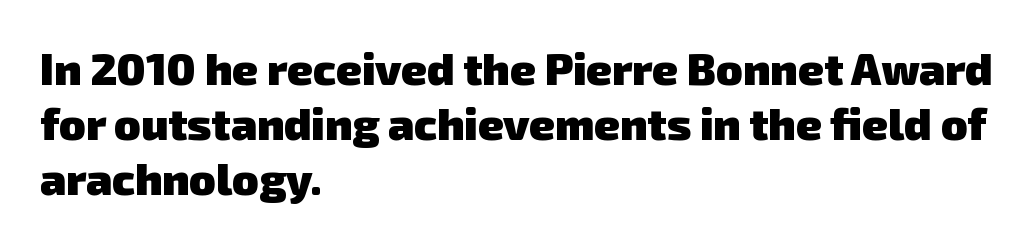
Q: Is the text bold? A: Yes.
Q: Is the typeface a serif or a sans-serif typeface? A: Sans-serif.
Q: Is the text underlined? A: No.
Q: How is the paragraph aligned? A: Left-aligned.
Q: Is the spacing between letters normal or unusually wide? A: Normal.
Q: Is the spacing between lines tight, normal or loose? A: Normal.
Q: Width (condensed, normal, or wide)? A: Normal.
Q: Stroke contrast? A: Low.
Q: x-height? A: Medium.
Q: Monospaced? A: No.
